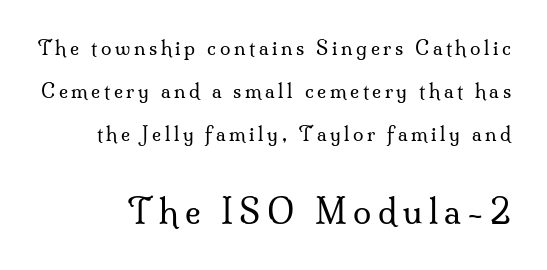
The paragraph has a hard right edge and a soft left edge. The characters are drawn with everyday or finer stroke widths. The vertical gap from one line to the next is large. Are there feet on the stems? There are — it's a serif. Varying glyph widths throughout — classic text-font behaviour.
